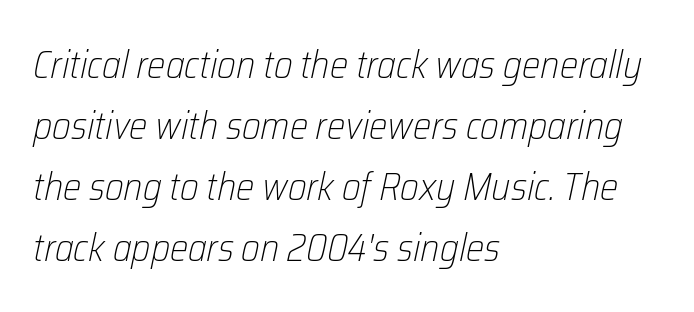
{"italic": "yes", "lean": "right", "slant_degrees": 12, "bold": "no", "weight": "light", "width": "condensed", "stroke_contrast": "low", "x_height": "medium", "monospaced": "no", "underline": "no", "align": "left", "line_spacing": "normal", "line_spacing_ratio": 1.56, "letter_spacing": "normal", "letter_spacing_em": 0.0, "glyph_px": 39}
